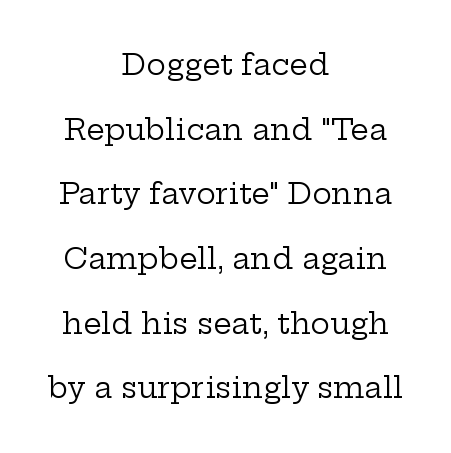
Letterform terminals end in serifs throughout the passage. Visually the block forms a symmetrical silhouette, jagged on both flanks. The face used here is proportionally spaced, like ordinary book or web type. In terms of letterspacing, this is plain default setting.
